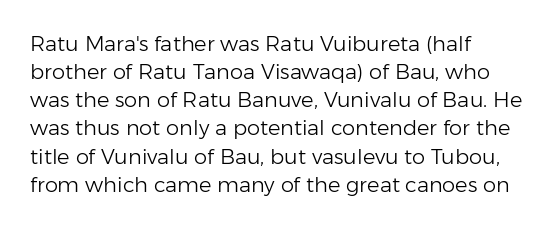
Q: Is the text bold? A: No.
Q: Is the text italic (slanted)? A: No, it is upright.
Q: Is the text underlined? A: No.
Q: How is the paragraph aligned? A: Left-aligned.
Q: Is the spacing between letters normal or unusually wide? A: Normal.
Q: Is the spacing between lines tight, normal or loose? A: Normal.
